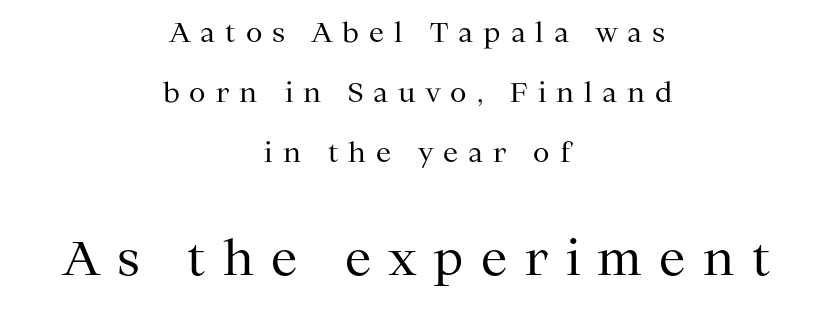
{"serif": "yes", "italic": "no", "bold": "no", "weight": "regular", "width": "normal", "stroke_contrast": "medium", "x_height": "medium", "monospaced": "no", "underline": "no", "align": "center", "line_spacing": "loose", "line_spacing_ratio": 2.23, "letter_spacing": "wide", "letter_spacing_em": 0.37, "larger_block": "second", "size_ratio": 1.74, "glyph_px": 47}
